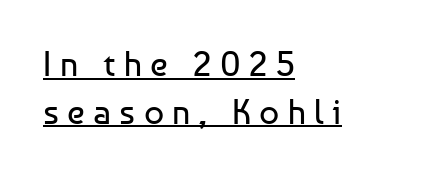
Stem width sits at or under what a default text font uses. Nope, not italic — everything's standing straight. Proportional: the letters do not fall into vertical columns. The line texture is sparse and dotted thanks to wide tracking.
